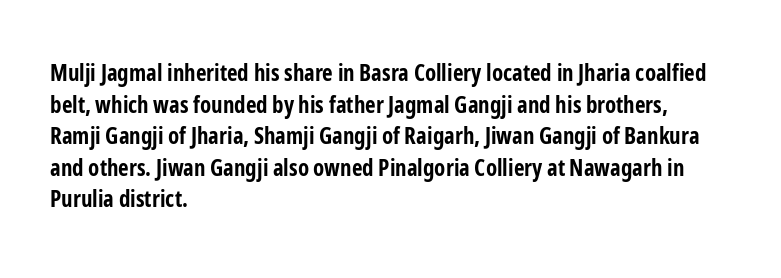
The image shows 23 px bold type, upright; set left-aligned, normal line spacing (1.37x), normal letter spacing, not underlined.
